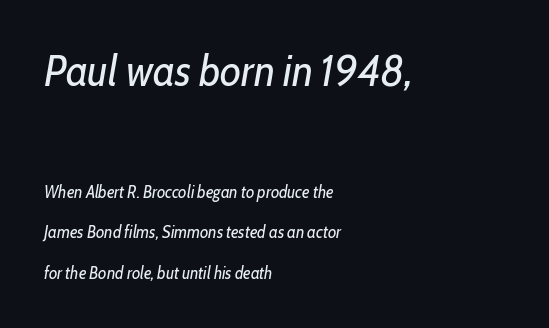
{"italic": "yes", "lean": "right", "slant_degrees": 10, "bold": "no", "weight": "regular", "width": "condensed", "stroke_contrast": "low", "x_height": "medium", "monospaced": "no", "underline": "no", "align": "left", "line_spacing": "loose", "line_spacing_ratio": 2.38, "letter_spacing": "normal", "letter_spacing_em": 0.0, "larger_block": "first", "size_ratio": 2.53, "glyph_px": 43}
